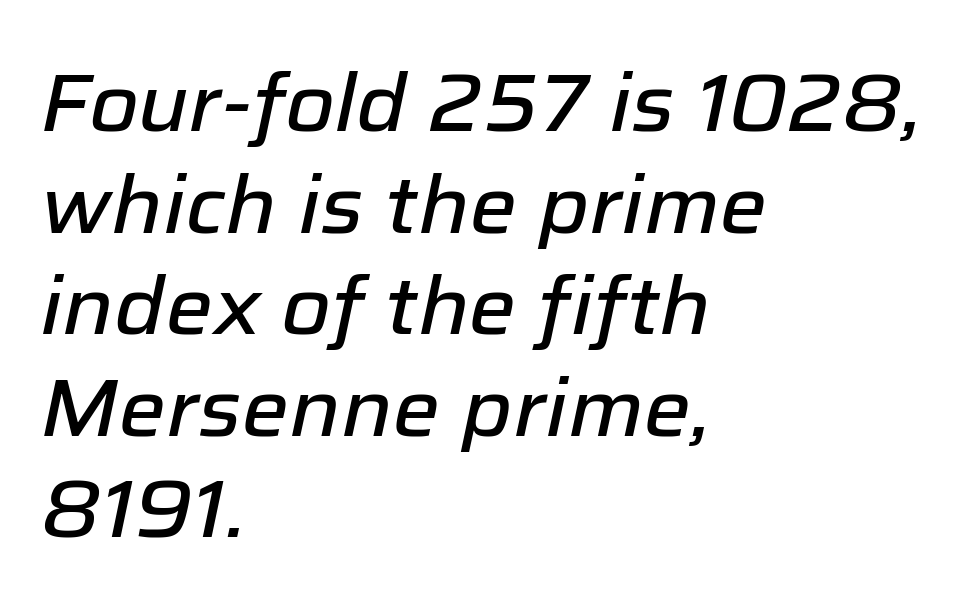
The line texture is even and compact thanks to regular tracking. The face used here is proportionally spaced, like ordinary book or web type. Layout note: lines flush left. The rendering uses a moderate line-height, typical for paragraphs. The letters are slanted; this is an italic face. Each row of text sits above clean, open space.
